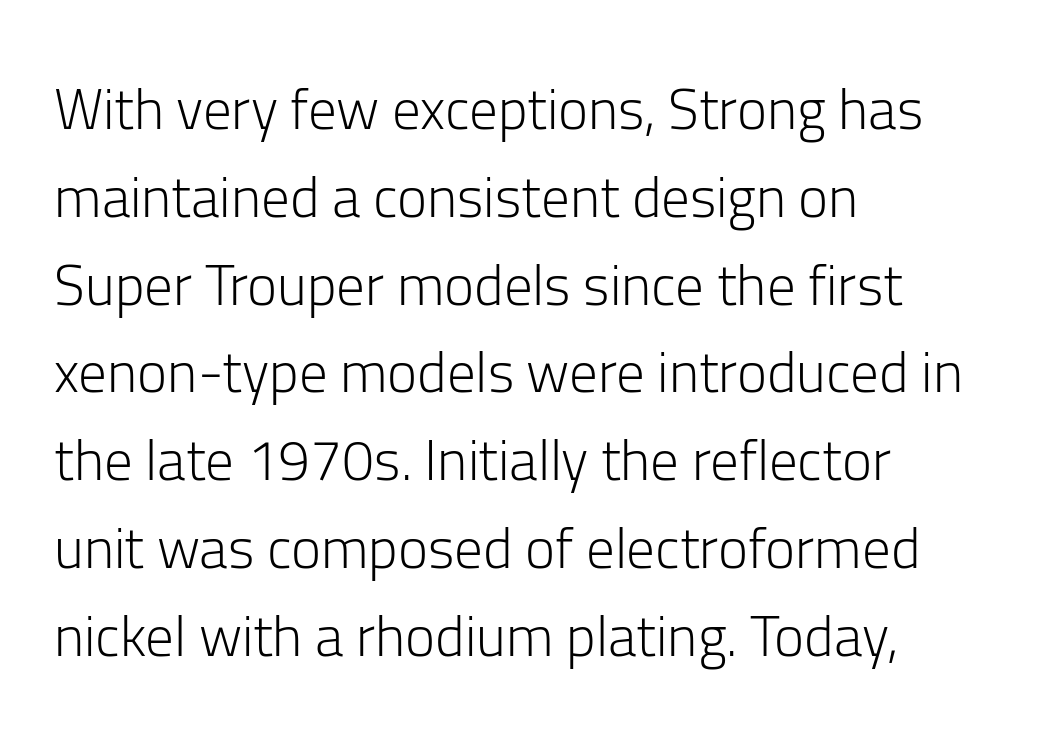
The image shows 57 px light sans-serif type, upright; set left-aligned, normal line spacing (1.54x), normal letter spacing, not underlined; low stroke contrast and a medium x-height.
